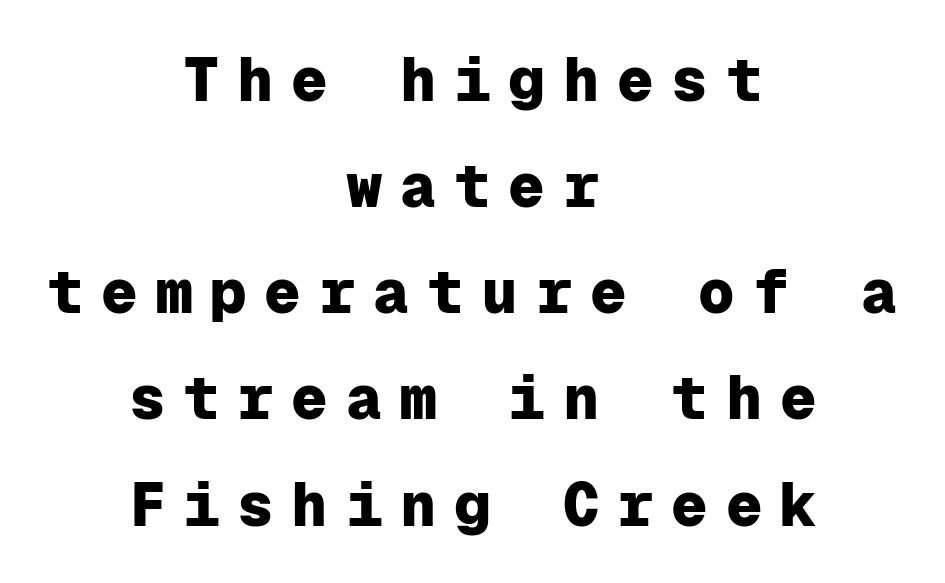
The image shows 61 px heavy sans-serif type, upright, monospaced; set centered, line spacing 1.74x, unusually wide letter spacing (+0.29 em), not underlined; low stroke contrast and a medium x-height.
